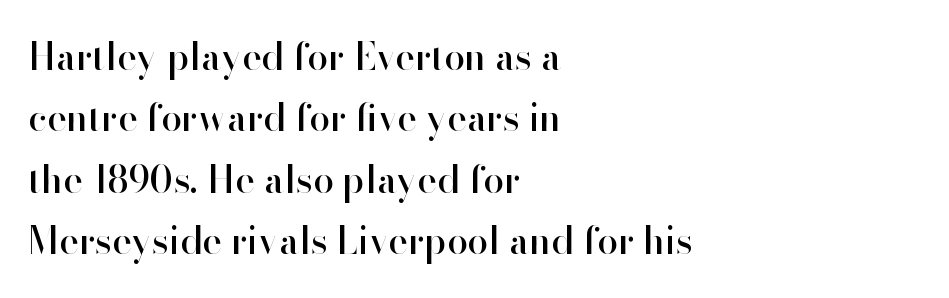
The lines are quadded left. Do the characters align in a grid? No, the font is proportional. Serifs: no, the terminals of the letterforms are clean. In terms of letterspacing, this is plain default setting.
